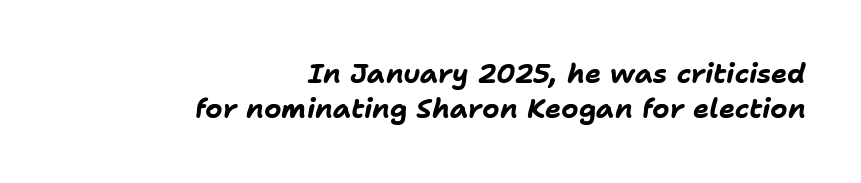
{"italic": "yes", "lean": "right", "slant_degrees": 11, "bold": "yes", "underline": "no", "align": "right", "line_spacing": "normal", "line_spacing_ratio": 1.31, "letter_spacing": "normal", "letter_spacing_em": 0.0, "glyph_px": 27}
